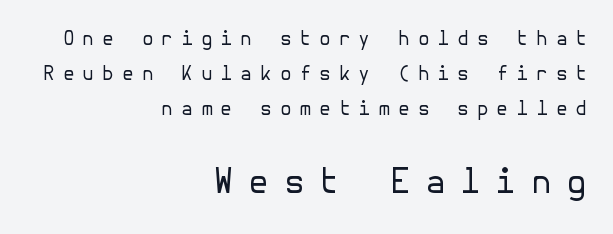
The image shows 34 px regular-weight sans-serif type, upright; set right-aligned, line spacing 1.85x, unusually wide letter spacing (+0.42 em), not underlined; the second (bottom) block is 1.79x larger; low stroke contrast and a medium x-height.
